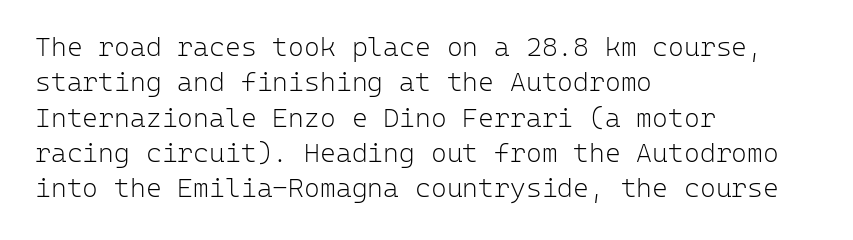
{"italic": "no", "bold": "no", "underline": "no", "align": "left", "line_spacing": "normal", "line_spacing_ratio": 1.31, "letter_spacing": "normal", "letter_spacing_em": 0.0, "glyph_px": 27}
